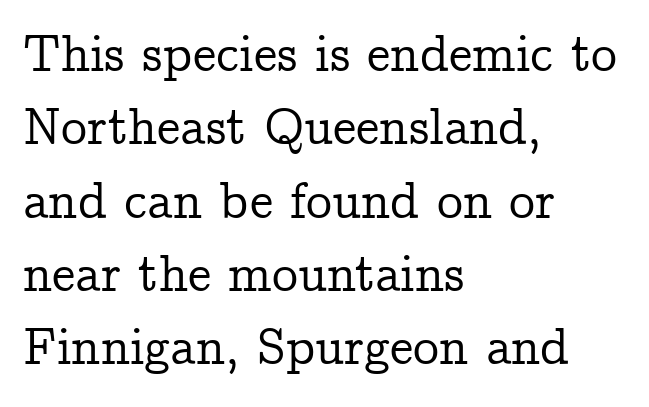
The image shows 52 px serif type, upright; set left-aligned, normal line spacing (1.41x), normal letter spacing, not underlined; low stroke contrast and a medium x-height.
